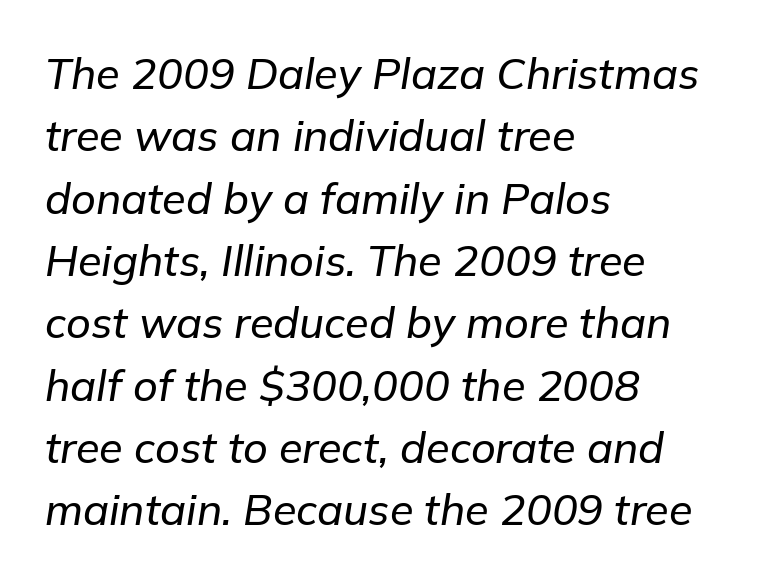
{"italic": "yes", "lean": "right", "slant_degrees": 9, "width": "normal", "stroke_contrast": "low", "x_height": "medium", "monospaced": "no", "underline": "no", "align": "left", "line_spacing": "normal", "line_spacing_ratio": 1.45, "letter_spacing": "normal", "letter_spacing_em": 0.0, "glyph_px": 43}
